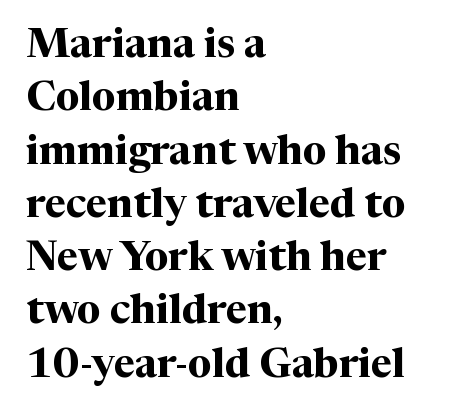
The baseline area is clear. The characters display serif detailing at their extremities. A normal amount of white space separates one row of letters from the next. Here the designer chose a conventional face with non-uniform glyph widths.
